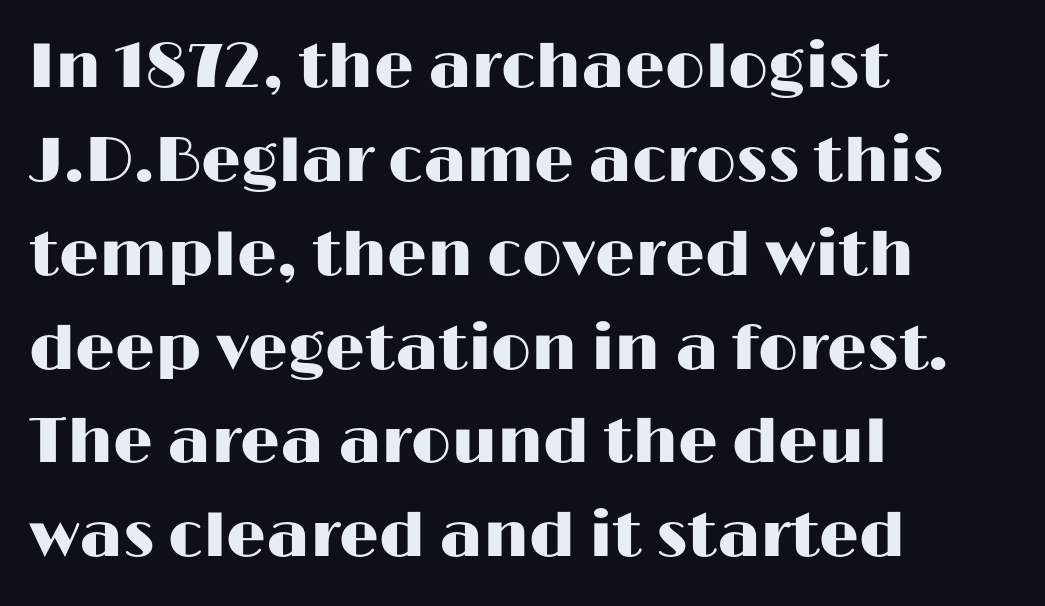
The passage shown is typed in a proportional face where columns would drift. Successive baselines arrive at the customary interval. Nope, not italic — everything's standing straight. All the whitespace from short lines collects on the right. The rendering keeps characters at their native spacing.
